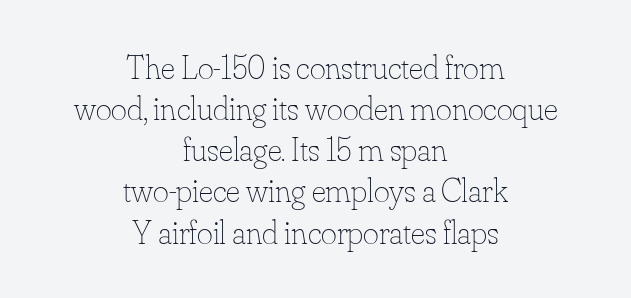
The gap between lines stays unmarked. Nothing unusual about the tracking: characters are spaced as the font intends. No chunkiness to these letters — they're not bold. Every row of glyphs is offset so its center matches the block's center. Proportional: the letters do not fall into vertical columns.
